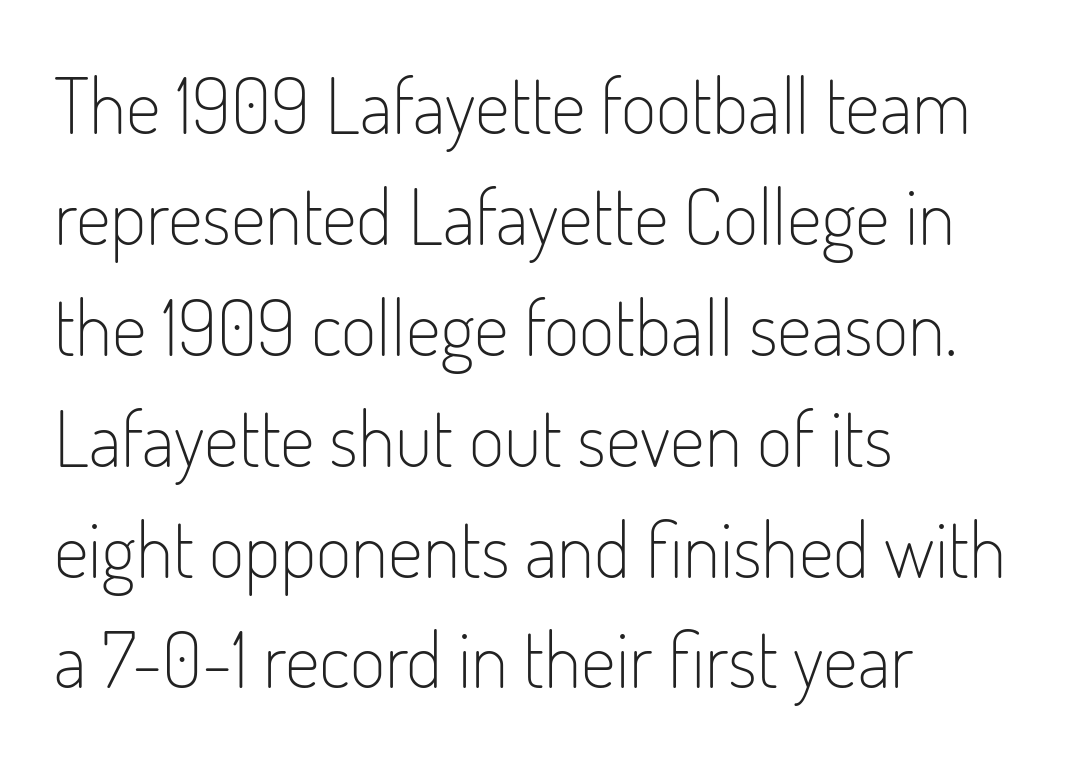
Compared with a typical body face, this is equally light or lighter still. Normally led — the rows are evenly, conventionally spaced. Spacing verdict: proportional, widths tailored to each character. Descender tails drop into unmarked territory.
